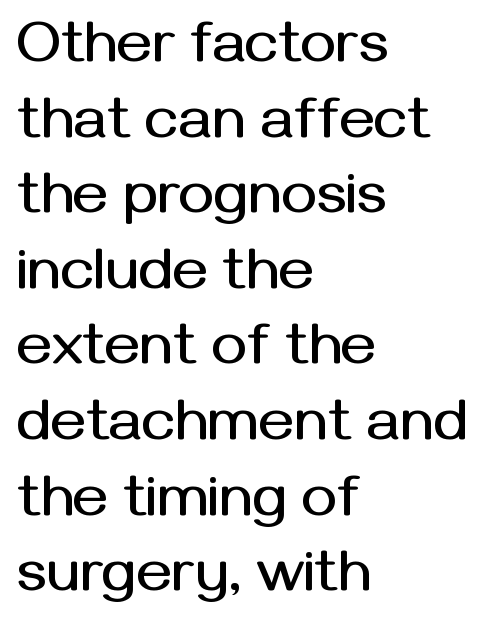
Q: Is the text italic (slanted)? A: No, it is upright.
Q: Is the typeface a serif or a sans-serif typeface? A: Sans-serif.
Q: Is the text underlined? A: No.
Q: How is the paragraph aligned? A: Left-aligned.
Q: Is the spacing between letters normal or unusually wide? A: Normal.
Q: Is the spacing between lines tight, normal or loose? A: Normal.
Q: Width (condensed, normal, or wide)? A: Normal.
Q: Stroke contrast? A: Medium.
Q: x-height? A: Medium.
Q: Monospaced? A: No.
